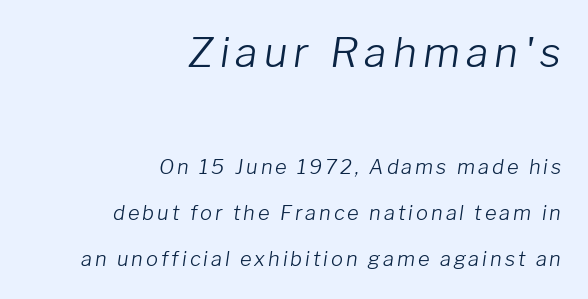
The image shows 41 px light type, italic (leaning right); set right-aligned, loose line spacing (2.3x), not underlined; the first (top) block is 2.05x larger; low stroke contrast and a medium x-height.
